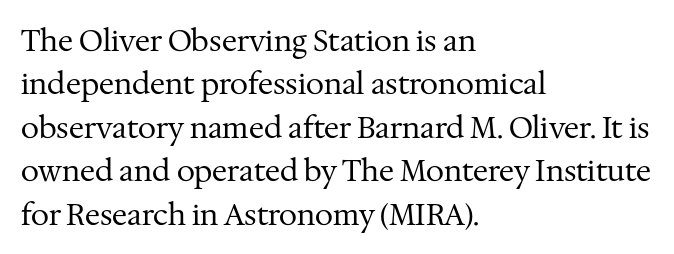
The image shows 29 px regular-weight serif type, upright; set left-aligned, normal line spacing (1.5x), normal letter spacing, not underlined; medium stroke contrast and a medium x-height.
